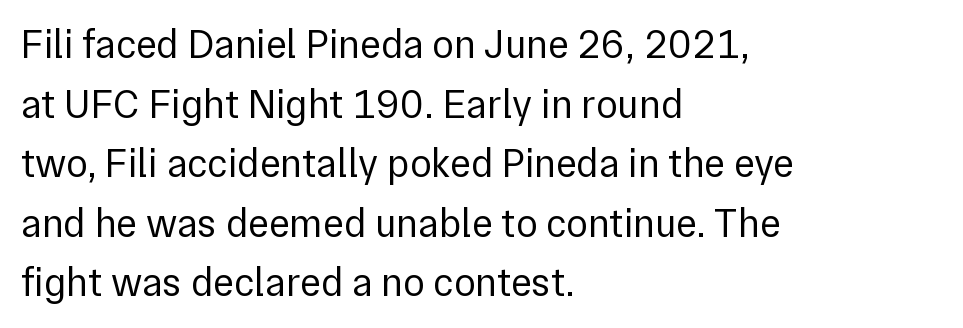
The image shows 40 px regular-weight sans-serif type, upright; set left-aligned, normal line spacing (1.49x), normal letter spacing, not underlined; a medium x-height.
